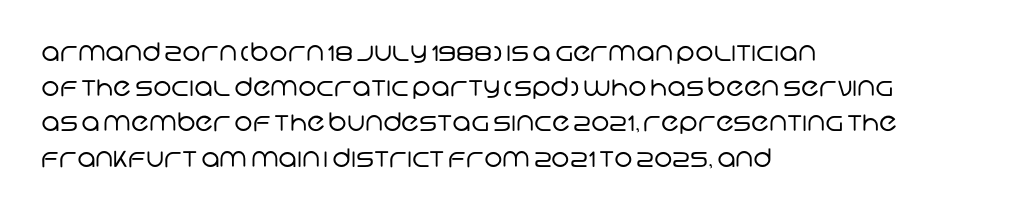
The image shows 25 px text type; set left-aligned, normal line spacing (1.41x), normal letter spacing, not underlined.
